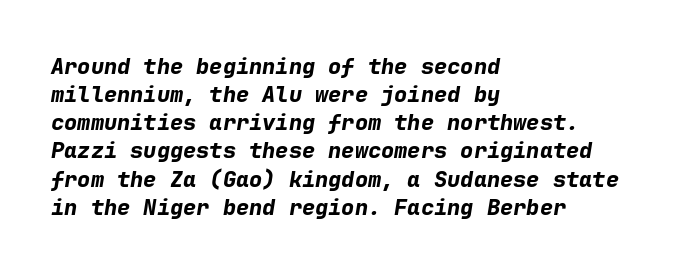
The image shows 22 px bold type, italic (leaning right); set left-aligned, normal line spacing (1.28x), normal letter spacing, not underlined.
